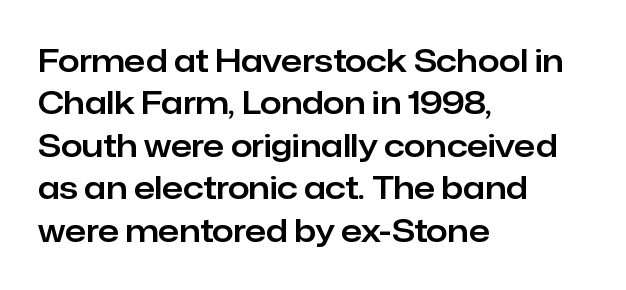
{"serif": "no", "italic": "no", "width": "normal", "stroke_contrast": "low", "x_height": "medium", "monospaced": "no", "underline": "no", "align": "left", "line_spacing": "normal", "line_spacing_ratio": 1.37, "letter_spacing": "normal", "letter_spacing_em": 0.0, "glyph_px": 31}
